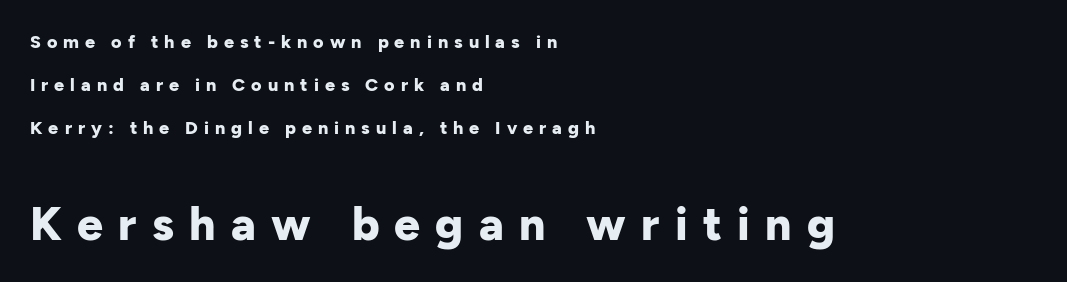
{"serif": "no", "italic": "no", "bold": "yes", "weight": "bold", "width": "normal", "stroke_contrast": "low", "x_height": "medium", "monospaced": "no", "underline": "no", "align": "left", "line_spacing": "loose", "line_spacing_ratio": 2.39, "letter_spacing": "wide", "letter_spacing_em": 0.33, "larger_block": "second", "size_ratio": 2.56, "glyph_px": 46}
